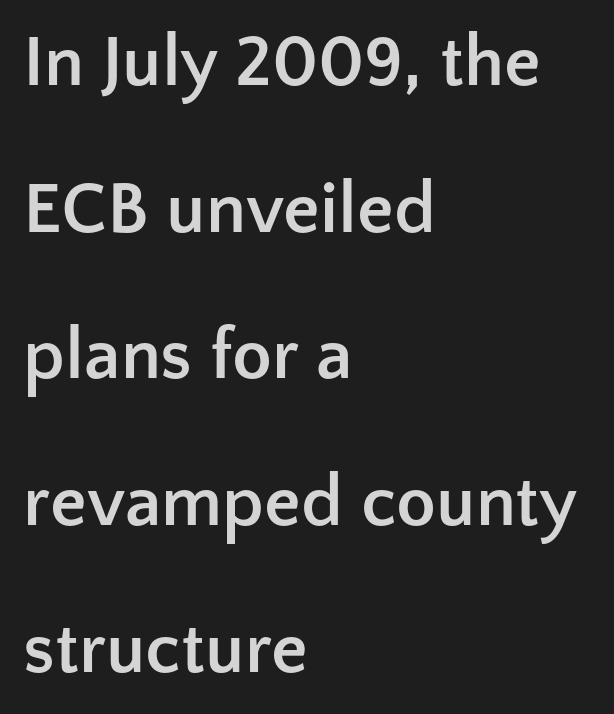
Q: Is the text bold? A: Yes.
Q: Is the text italic (slanted)? A: No, it is upright.
Q: Is the typeface a serif or a sans-serif typeface? A: Sans-serif.
Q: Is the text underlined? A: No.
Q: How is the paragraph aligned? A: Left-aligned.
Q: Is the spacing between letters normal or unusually wide? A: Normal.
Q: Is the spacing between lines tight, normal or loose? A: Loose.
Q: Width (condensed, normal, or wide)? A: Normal.
Q: Stroke contrast? A: Low.
Q: x-height? A: Medium.
Q: Monospaced? A: No.
